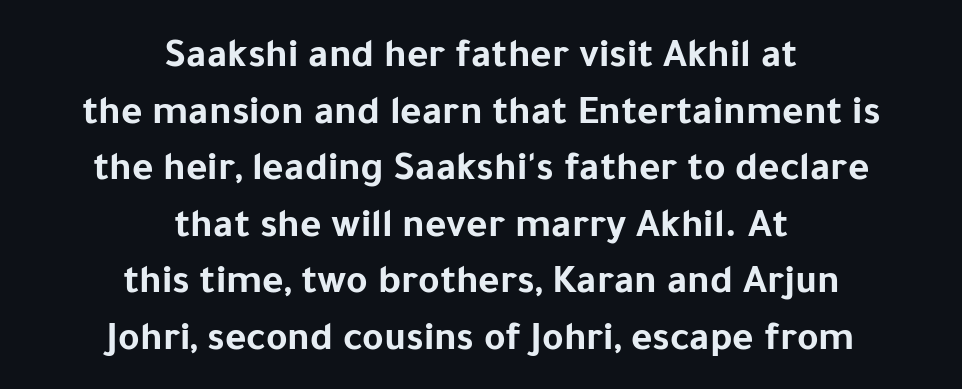
{"serif": "no", "italic": "no", "bold": "yes", "weight": "bold", "width": "normal", "stroke_contrast": "low", "x_height": "medium", "monospaced": "no", "underline": "no", "align": "center", "line_spacing": "normal", "line_spacing_ratio": 1.38, "letter_spacing": "normal", "letter_spacing_em": 0.0, "glyph_px": 41}
